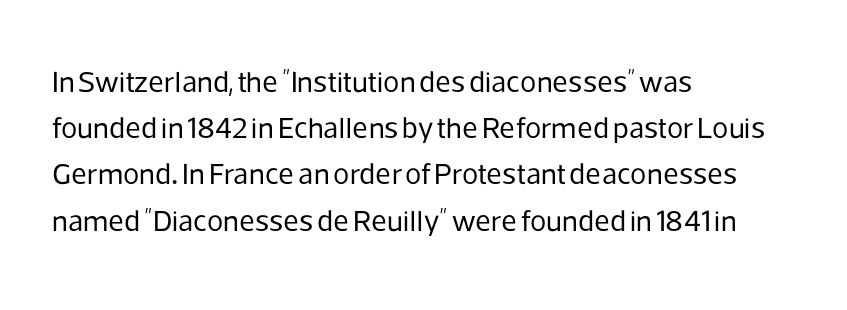
The image shows 30 px regular-weight sans-serif type, upright; set left-aligned, normal line spacing (1.54x), normal letter spacing, not underlined; low stroke contrast and a medium x-height.
